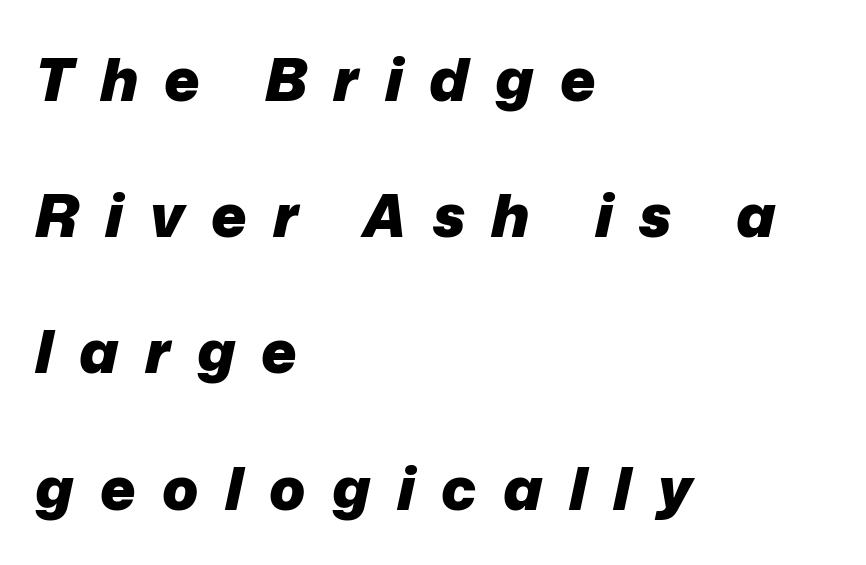
Is this a fixed-width face? No — the glyphs have proportional, varying widths. These lines stack with their left ends in a neat column. The tracking reads as deliberately expanded to a designer's eye. The face used here has the dense, thick strokes of a bold.
